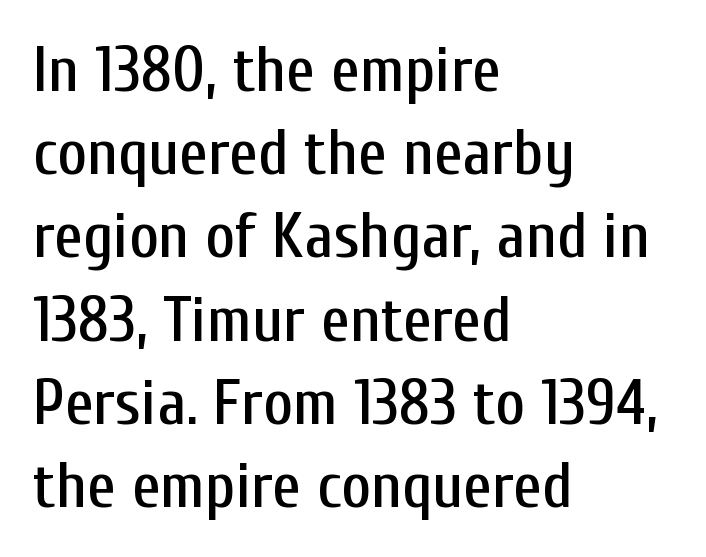
The image shows 64 px condensed sans-serif type, upright; set left-aligned, normal line spacing (1.3x), normal letter spacing, not underlined; low stroke contrast and a medium x-height.
